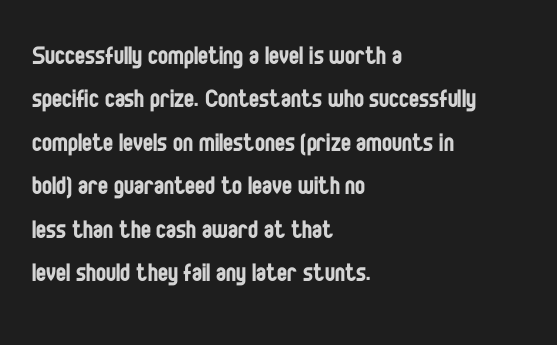
Q: Is the text bold? A: No.
Q: Is the text italic (slanted)? A: No, it is upright.
Q: Is the typeface a serif or a sans-serif typeface? A: Sans-serif.
Q: Is the text underlined? A: No.
Q: How is the paragraph aligned? A: Left-aligned.
Q: Is the spacing between letters normal or unusually wide? A: Normal.
Q: Is the spacing between lines tight, normal or loose? A: Normal.
Q: Width (condensed, normal, or wide)? A: Condensed.
Q: Stroke contrast? A: Low.
Q: x-height? A: Large.
Q: Monospaced? A: No.
